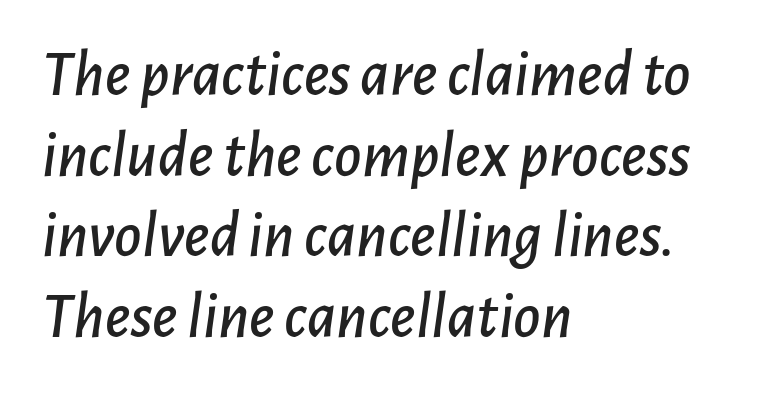
{"italic": "yes", "lean": "right", "slant_degrees": 7, "width": "normal", "stroke_contrast": "low", "x_height": "medium", "monospaced": "no", "underline": "no", "align": "left", "line_spacing_ratio": 1.22, "letter_spacing": "normal", "letter_spacing_em": 0.0, "glyph_px": 66}
